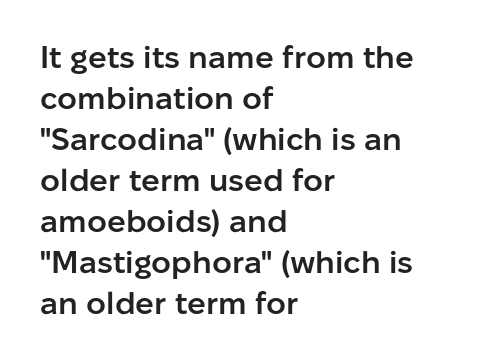
Q: Is the text bold? A: Semi-bold.
Q: Is the text italic (slanted)? A: No, it is upright.
Q: Is the typeface a serif or a sans-serif typeface? A: Sans-serif.
Q: Is the text underlined? A: No.
Q: How is the paragraph aligned? A: Left-aligned.
Q: Is the spacing between letters normal or unusually wide? A: Normal.
Q: Is the spacing between lines tight, normal or loose? A: Normal.
Q: Width (condensed, normal, or wide)? A: Normal.
Q: Stroke contrast? A: Low.
Q: x-height? A: Medium.
Q: Monospaced? A: No.
